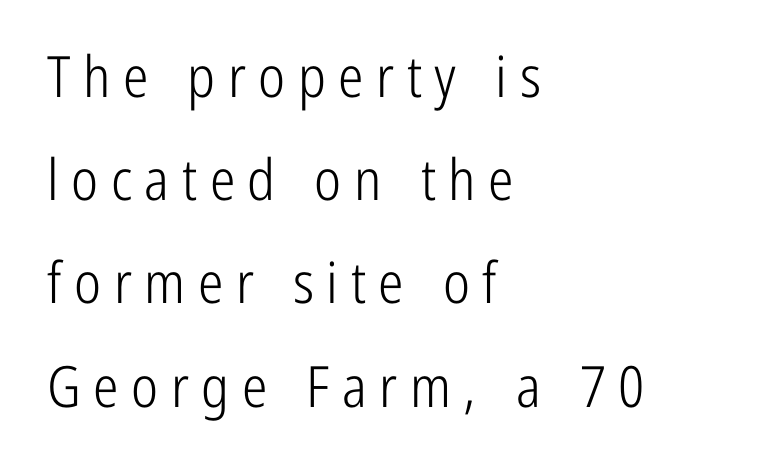
Q: Is the text bold? A: No.
Q: Is the text italic (slanted)? A: No, it is upright.
Q: Is the typeface a serif or a sans-serif typeface? A: Sans-serif.
Q: Is the text underlined? A: No.
Q: How is the paragraph aligned? A: Left-aligned.
Q: Is the spacing between letters normal or unusually wide? A: Unusually wide.
Q: Width (condensed, normal, or wide)? A: Condensed.
Q: Stroke contrast? A: Low.
Q: x-height? A: Medium.
Q: Monospaced? A: No.
